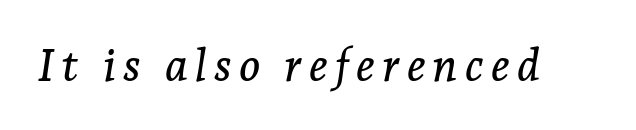
Q: Is the text italic (slanted)? A: Yes, it leans right by about 7 degrees.
Q: Is the typeface a serif or a sans-serif typeface? A: Serif.
Q: Is the text underlined? A: No.
Q: Width (condensed, normal, or wide)? A: Normal.
Q: Stroke contrast? A: Low.
Q: x-height? A: Medium.
Q: Monospaced? A: No.
